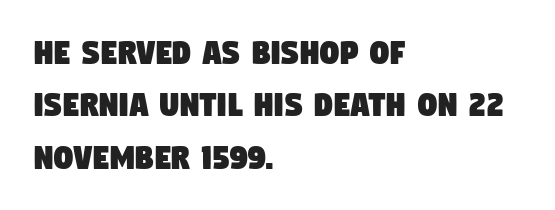
The image shows 38 px condensed sans-serif type; set left-aligned, normal line spacing (1.38x), normal letter spacing, not underlined; low stroke contrast and a large x-height.
